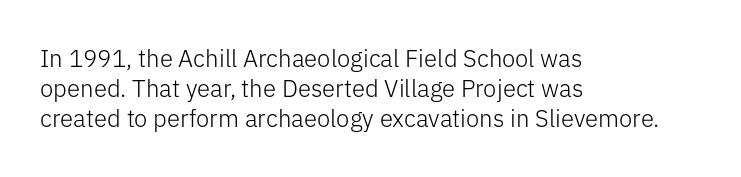
{"italic": "no", "bold": "no", "underline": "no", "align": "left", "line_spacing_ratio": 1.24, "letter_spacing": "normal", "letter_spacing_em": 0.0, "glyph_px": 24}
